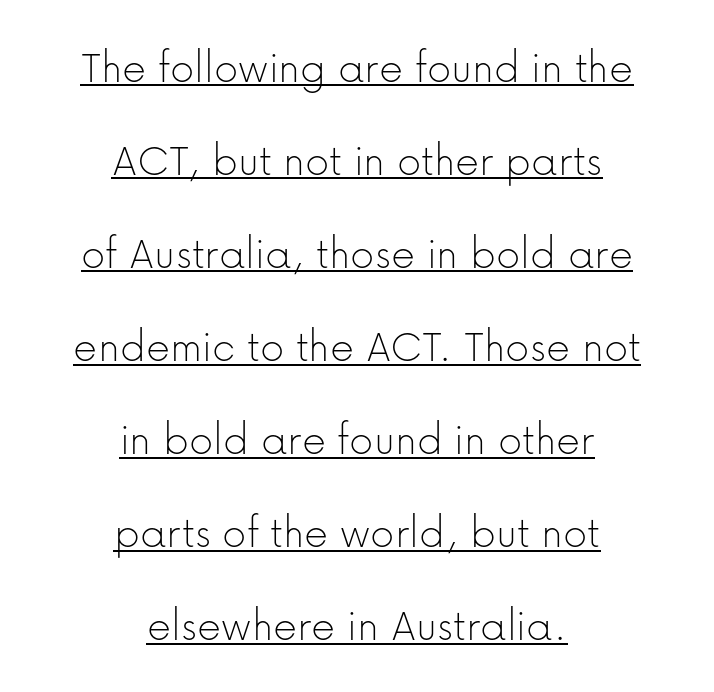
{"serif": "no", "italic": "no", "bold": "no", "weight": "thin", "width": "normal", "stroke_contrast": "low", "x_height": "medium", "monospaced": "no", "underline": "yes", "align": "center", "line_spacing": "loose", "line_spacing_ratio": 1.98, "letter_spacing": "normal", "letter_spacing_em": 0.0, "glyph_px": 47}
